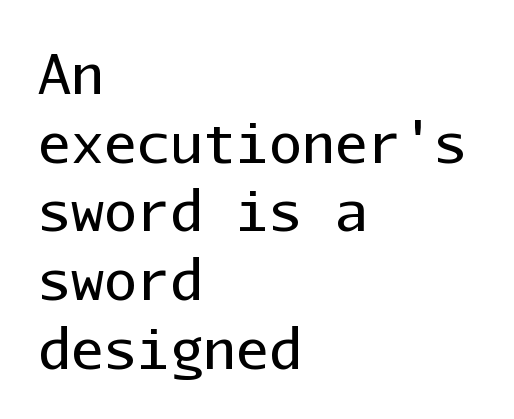
The image shows 55 px regular-weight sans-serif type, upright, monospaced; set left-aligned, normal line spacing (1.25x), normal letter spacing, not underlined; low stroke contrast and a medium x-height.
